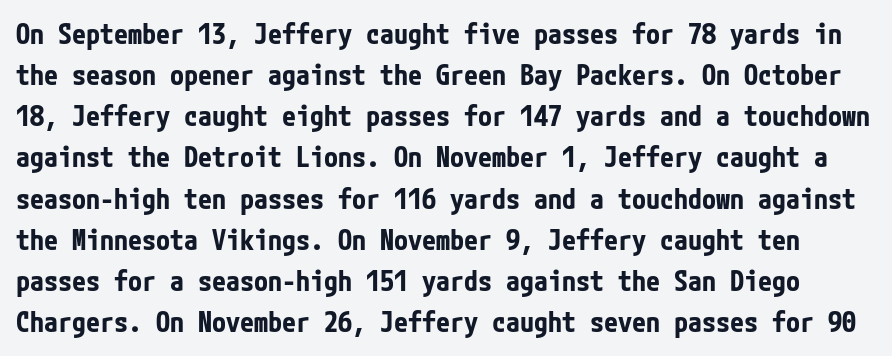
{"serif": "no", "italic": "no", "bold": "yes", "weight": "bold", "width": "condensed", "stroke_contrast": "low", "x_height": "medium", "underline": "no", "line_spacing": "normal", "line_spacing_ratio": 1.47, "letter_spacing": "normal", "letter_spacing_em": 0.0, "glyph_px": 28}
